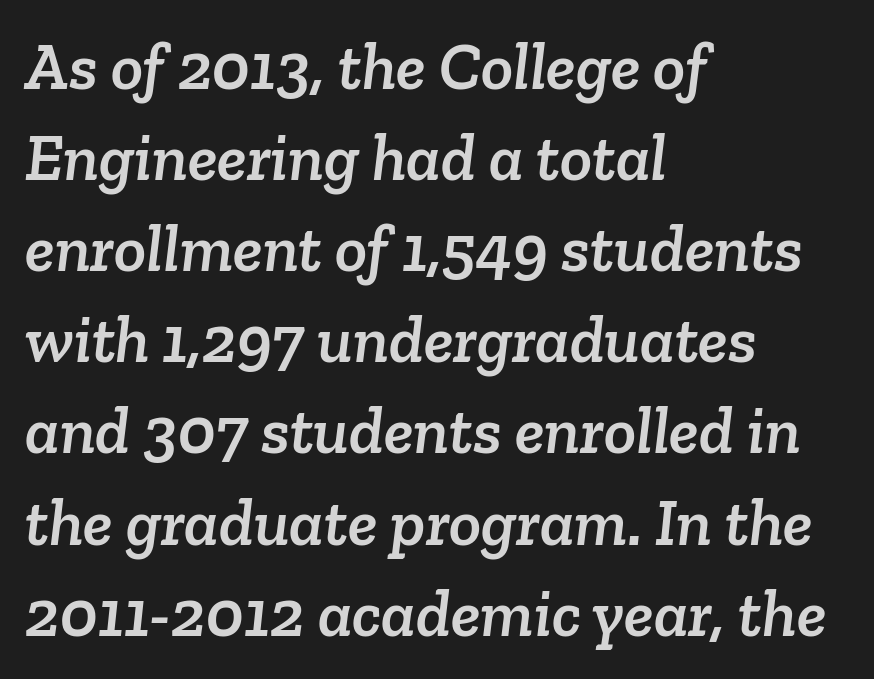
Q: Is the typeface a serif or a sans-serif typeface? A: Serif.
Q: Is the text underlined? A: No.
Q: How is the paragraph aligned? A: Left-aligned.
Q: Is the spacing between letters normal or unusually wide? A: Normal.
Q: Is the spacing between lines tight, normal or loose? A: Normal.
Q: Width (condensed, normal, or wide)? A: Normal.
Q: Stroke contrast? A: Low.
Q: x-height? A: Medium.
Q: Monospaced? A: No.
